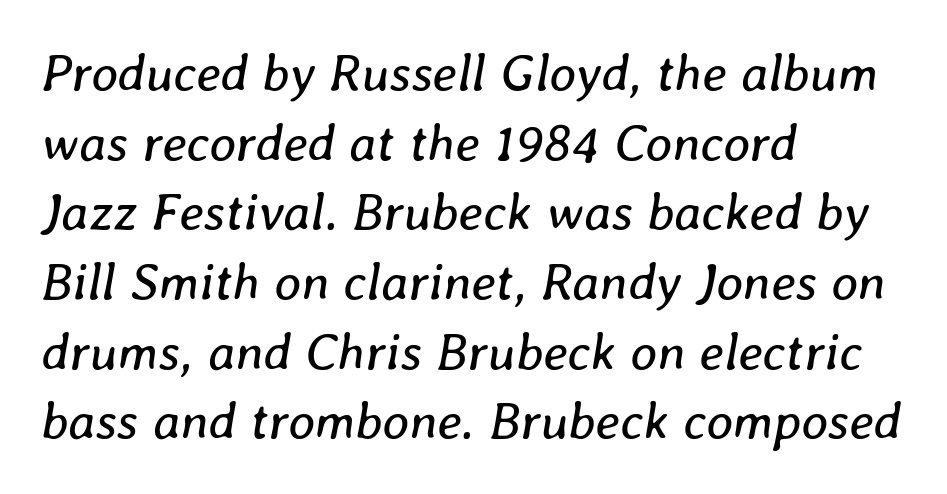
Stems here are at most as thick as an everyday book face. Quick note: underline off. Caption: standard tracking, unaltered. A typesetter would call this proportional, since set widths differ per character.
